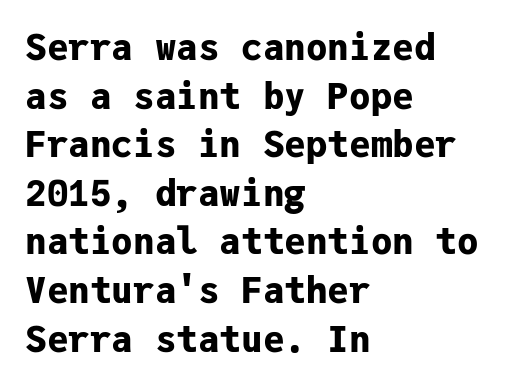
{"serif": "no", "italic": "no", "bold": "yes", "weight": "bold", "width": "normal", "stroke_contrast": "low", "x_height": "medium", "monospaced": "yes", "underline": "no", "align": "left", "line_spacing": "normal", "line_spacing_ratio": 1.35, "letter_spacing": "normal", "letter_spacing_em": 0.0, "glyph_px": 36}
